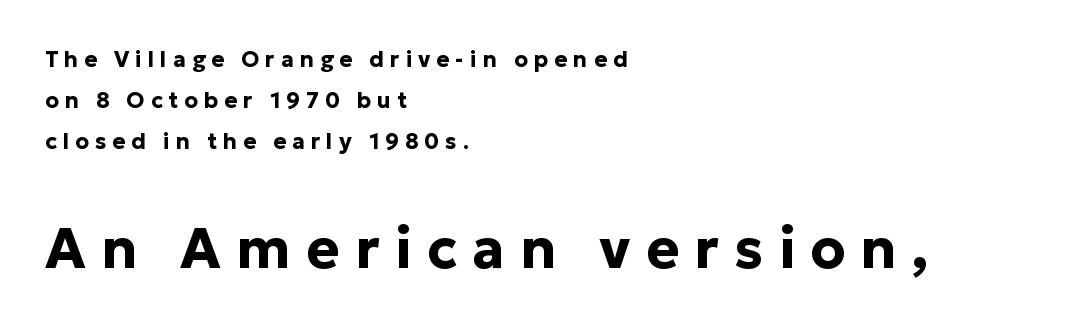
The letters are bold, with thick, heavy strokes. Designer's note — italics off, roman on. Does the type have serifs? No, each stem ends abruptly. Horizontal alignment here is leftward, the default for most running prose.
